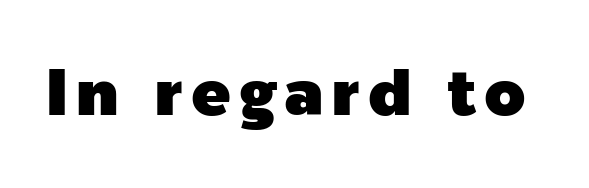
Does the lettering tilt? It doesn't — this is upright. A typesetter would label this face a sans. Glance below the letters and you will spot only blank space. The rendering uses natural spacing where letterforms have individual widths.
